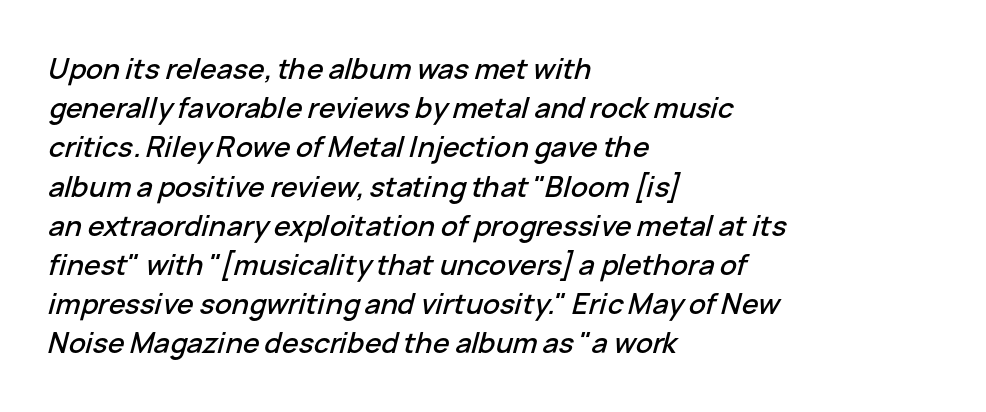
{"italic": "yes", "lean": "right", "slant_degrees": 15, "width": "normal", "stroke_contrast": "low", "x_height": "medium", "monospaced": "no", "underline": "no", "align": "left", "line_spacing": "normal", "line_spacing_ratio": 1.4, "letter_spacing": "normal", "letter_spacing_em": 0.0, "glyph_px": 28}
